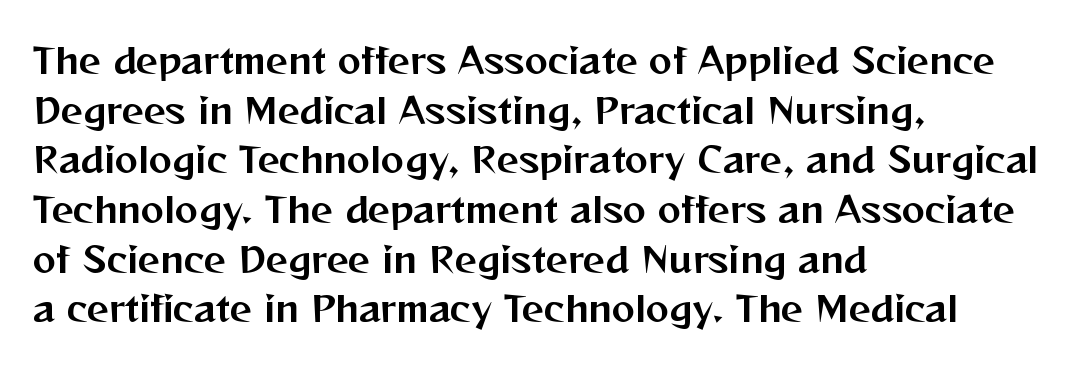
{"serif": "no", "italic": "no", "width": "normal", "stroke_contrast": "medium", "x_height": "medium", "monospaced": "no", "underline": "no", "align": "left", "line_spacing": "normal", "line_spacing_ratio": 1.42, "letter_spacing": "normal", "letter_spacing_em": 0.0, "glyph_px": 35}
